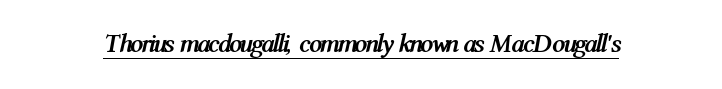
{"italic": "yes", "lean": "right", "slant_degrees": 12, "bold": "yes", "underline": "yes", "letter_spacing": "normal", "letter_spacing_em": 0.0, "glyph_px": 26}
